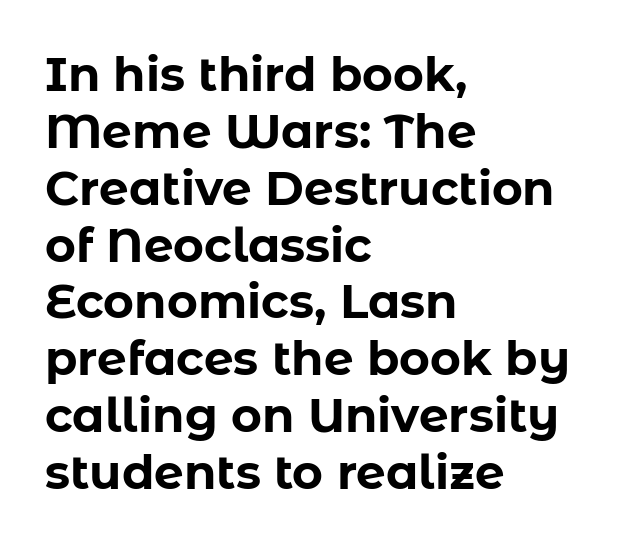
Does the lettering tilt? It doesn't — this is upright. The passage shown has conventional tracking throughout. Look at the stroke-to-counter ratio: heavy, a bold. A typesetter would call this proportional, since set widths differ per character. Type without underlining.
